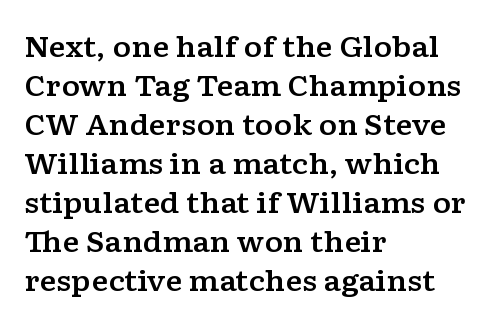
The image shows 28 px wide serif type, upright; set left-aligned, normal line spacing (1.39x), normal letter spacing, not underlined; low stroke contrast and a medium x-height.
